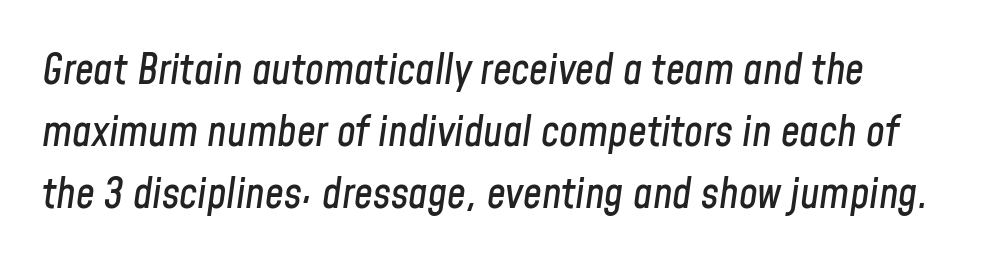
{"italic": "yes", "lean": "right", "slant_degrees": 8, "width": "condensed", "stroke_contrast": "low", "x_height": "medium", "monospaced": "no", "underline": "no", "line_spacing": "normal", "line_spacing_ratio": 1.48, "letter_spacing": "normal", "letter_spacing_em": 0.0, "glyph_px": 42}
